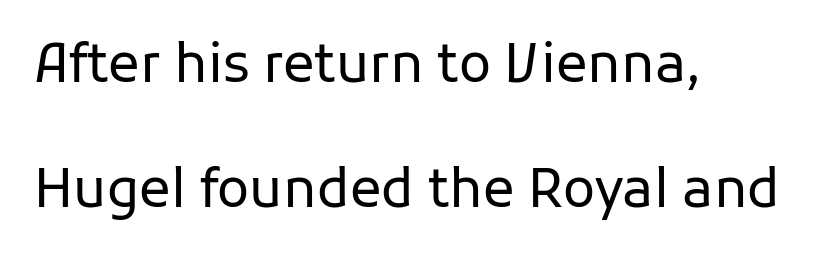
{"serif": "no", "italic": "no", "bold": "no", "weight": "regular", "width": "normal", "stroke_contrast": "low", "x_height": "medium", "monospaced": "no", "underline": "no", "align": "left", "line_spacing": "loose", "line_spacing_ratio": 2.35, "letter_spacing": "normal", "letter_spacing_em": 0.0, "glyph_px": 53}
